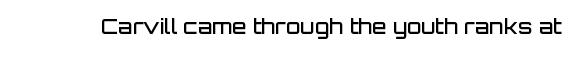
Q: Is the text bold? A: Semi-bold.
Q: Is the text italic (slanted)? A: No, it is upright.
Q: Is the text underlined? A: No.
Q: Is the spacing between letters normal or unusually wide? A: Normal.
